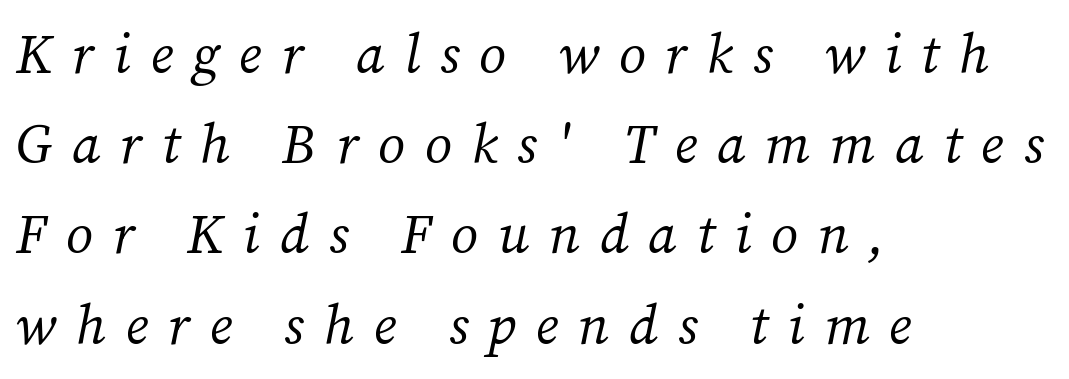
The image shows 55 px regular-weight serif type, italic (leaning right); set left-aligned, normal line spacing (1.64x), unusually wide letter spacing (+0.36 em), not underlined; medium stroke contrast and a medium x-height.
